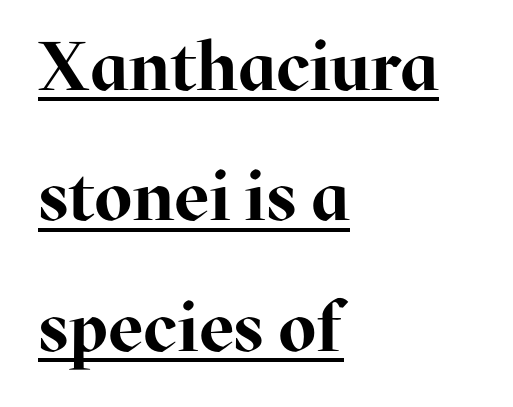
{"serif": "yes", "italic": "no", "bold": "yes", "weight": "bold", "width": "normal", "stroke_contrast": "high", "x_height": "medium", "monospaced": "no", "underline": "yes", "align": "left", "line_spacing_ratio": 1.89, "letter_spacing": "normal", "letter_spacing_em": 0.0, "glyph_px": 69}
